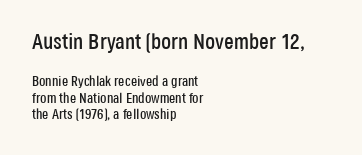
The image shows 22 px text type, upright; set left-aligned, line spacing 1.17x, normal letter spacing, not underlined; the first (top) block is 1.57x larger.
